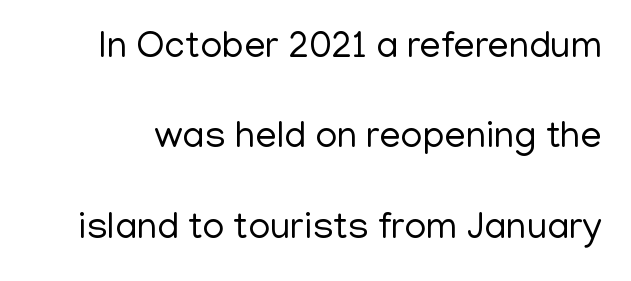
{"serif": "no", "italic": "no", "bold": "no", "weight": "regular", "width": "normal", "stroke_contrast": "low", "x_height": "medium", "monospaced": "no", "underline": "no", "line_spacing": "loose", "line_spacing_ratio": 2.38, "letter_spacing": "normal", "letter_spacing_em": 0.0, "glyph_px": 38}
